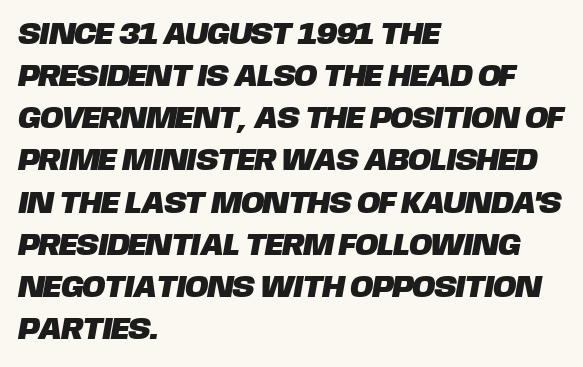
Note: no serifs on the glyphs. There is no visible air inserted between adjacent glyphs. The rendering uses natural spacing where letterforms have individual widths. Does the leading feel generous? No, just average.
